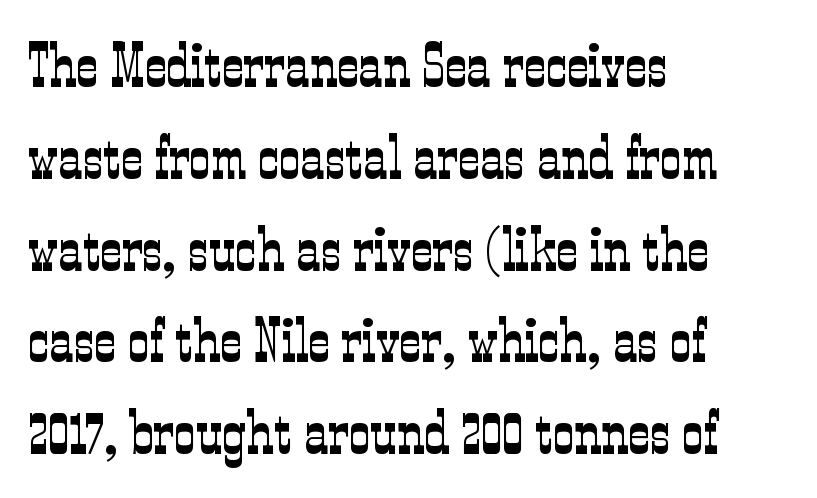
{"serif": "yes", "italic": "no", "bold": "no", "weight": "light", "width": "condensed", "stroke_contrast": "low", "x_height": "medium", "monospaced": "no", "underline": "no", "align": "left", "line_spacing": "normal", "line_spacing_ratio": 1.53, "letter_spacing": "normal", "letter_spacing_em": 0.0, "glyph_px": 60}
